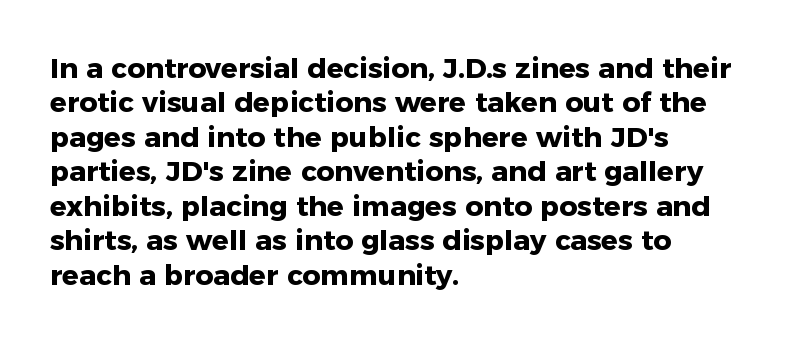
{"serif": "no", "italic": "no", "bold": "yes", "weight": "heavy", "width": "normal", "stroke_contrast": "low", "x_height": "medium", "monospaced": "no", "underline": "no", "align": "left", "line_spacing_ratio": 1.23, "letter_spacing": "normal", "letter_spacing_em": 0.0, "glyph_px": 28}
